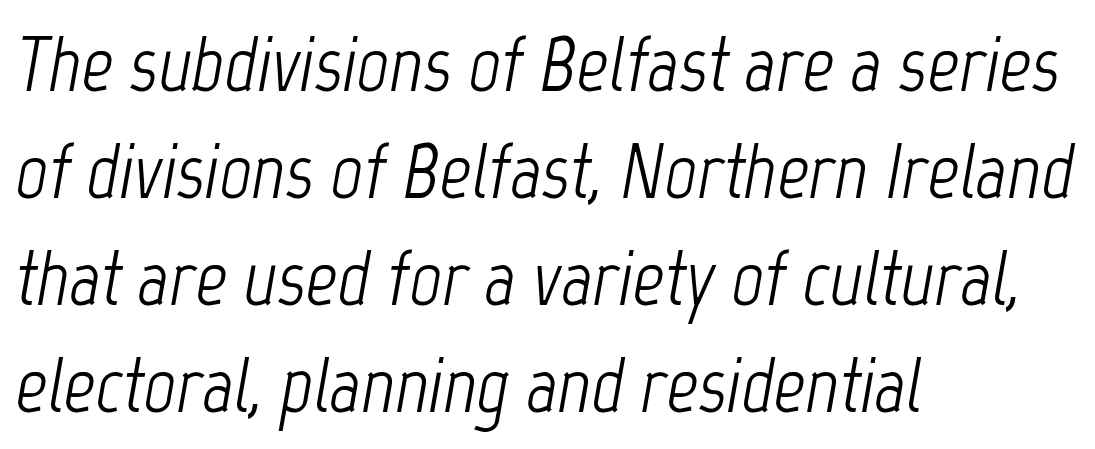
Q: Is the text bold? A: No.
Q: Is the text italic (slanted)? A: Yes, it leans right by about 12 degrees.
Q: Is the text underlined? A: No.
Q: How is the paragraph aligned? A: Left-aligned.
Q: Is the spacing between letters normal or unusually wide? A: Normal.
Q: Is the spacing between lines tight, normal or loose? A: Normal.
Q: Width (condensed, normal, or wide)? A: Condensed.
Q: Stroke contrast? A: Low.
Q: x-height? A: Medium.
Q: Monospaced? A: No.
